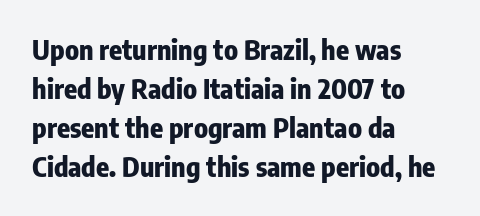
Q: Is the text bold? A: Yes.
Q: Is the text italic (slanted)? A: No, it is upright.
Q: Is the text underlined? A: No.
Q: How is the paragraph aligned? A: Left-aligned.
Q: Is the spacing between letters normal or unusually wide? A: Normal.
Q: Is the spacing between lines tight, normal or loose? A: Normal.
